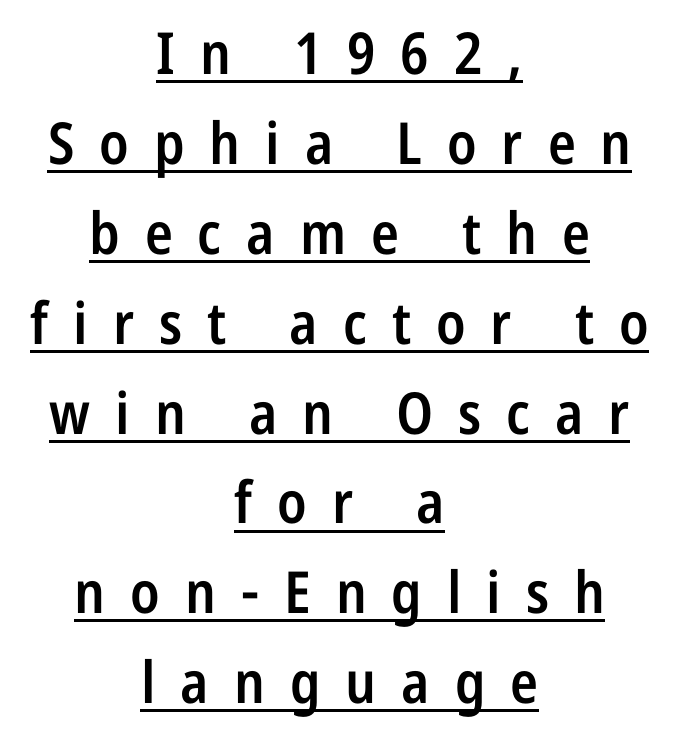
{"serif": "no", "italic": "no", "bold": "semi", "weight": "semibold", "width": "condensed", "stroke_contrast": "low", "x_height": "medium", "monospaced": "no", "underline": "yes", "align": "center", "line_spacing": "normal", "line_spacing_ratio": 1.55, "letter_spacing": "wide", "letter_spacing_em": 0.43, "glyph_px": 58}
